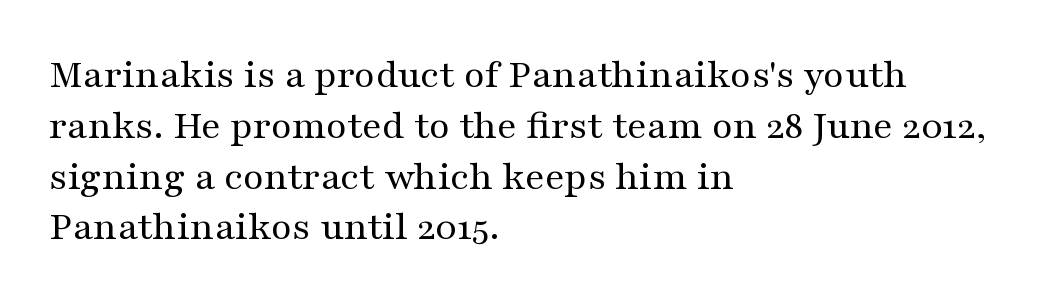
The image shows 42 px regular-weight, wide serif type, upright; set left-aligned, line spacing 1.21x, normal letter spacing, not underlined; medium stroke contrast and a medium x-height.
